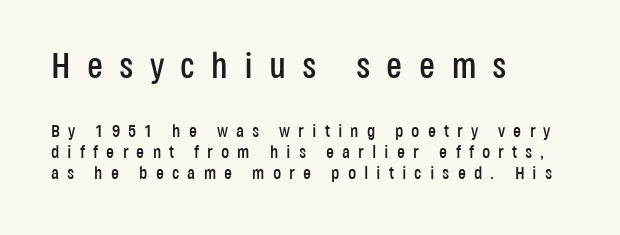
{"serif": "no", "italic": "no", "width": "condensed", "stroke_contrast": "low", "x_height": "large", "monospaced": "no", "underline": "no", "align": "left", "line_spacing_ratio": 1.19, "letter_spacing": "wide", "letter_spacing_em": 0.45, "larger_block": "first", "size_ratio": 2.0, "glyph_px": 36}
